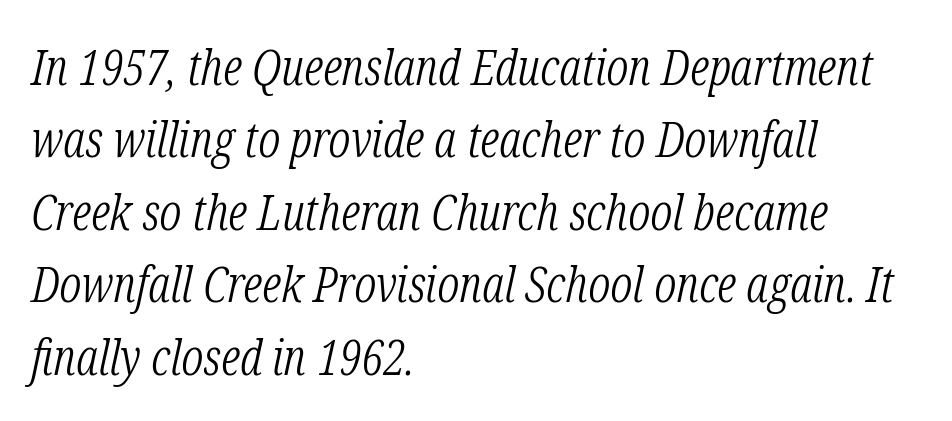
{"serif": "yes", "italic": "yes", "lean": "right", "slant_degrees": 12, "bold": "no", "weight": "light", "width": "condensed", "stroke_contrast": "low", "x_height": "medium", "monospaced": "no", "underline": "no", "align": "left", "line_spacing": "normal", "line_spacing_ratio": 1.45, "letter_spacing": "normal", "letter_spacing_em": 0.0, "glyph_px": 50}
